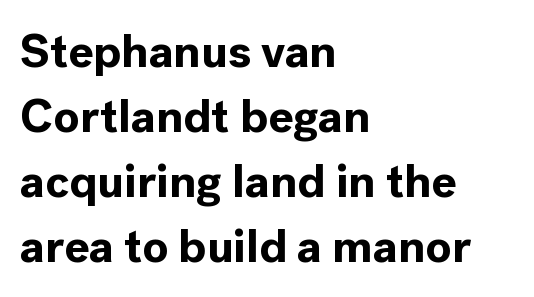
You could not count columns in this text — the font is proportionally spaced. Pretty heavy lettering here — definitely bold. In terms of letterspacing, this is plain default setting. Layout note: lines flush left. A typesetter would call this leading conventional body-copy spacing. Notice how the stems are strictly vertical — no italics here.
